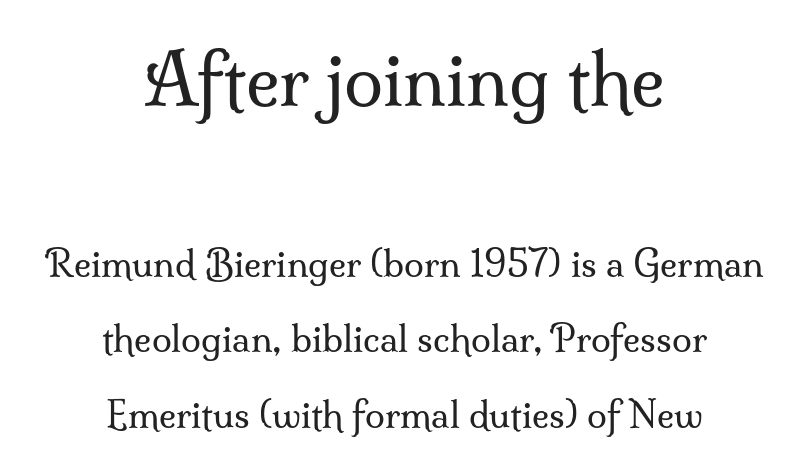
{"serif": "yes", "italic": "no", "bold": "no", "weight": "regular", "width": "normal", "stroke_contrast": "medium", "x_height": "small", "monospaced": "no", "underline": "no", "align": "center", "line_spacing": "loose", "line_spacing_ratio": 2.1, "letter_spacing": "normal", "letter_spacing_em": 0.0, "larger_block": "first", "size_ratio": 1.97, "glyph_px": 71}
